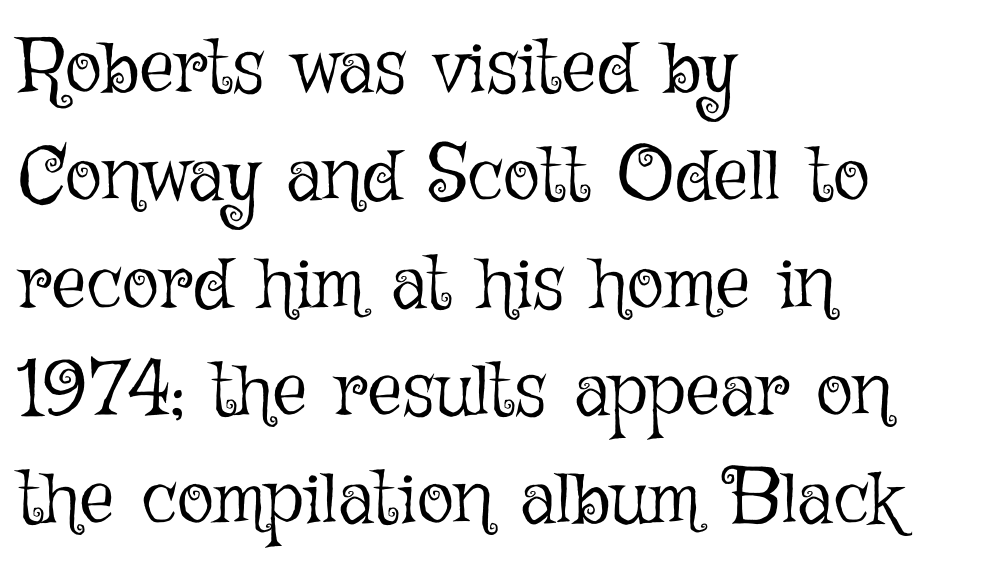
Q: Is the text bold? A: No.
Q: Is the text italic (slanted)? A: No, it is upright.
Q: Is the text underlined? A: No.
Q: How is the paragraph aligned? A: Left-aligned.
Q: Is the spacing between letters normal or unusually wide? A: Normal.
Q: Is the spacing between lines tight, normal or loose? A: Normal.
Q: Width (condensed, normal, or wide)? A: Normal.
Q: Stroke contrast? A: Low.
Q: x-height? A: Medium.
Q: Monospaced? A: No.
